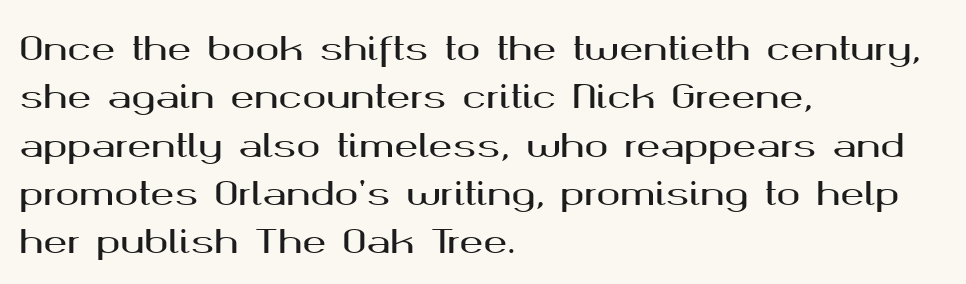
The image shows 32 px wide sans-serif type, upright; set left-aligned, normal line spacing (1.51x), normal letter spacing, not underlined; medium stroke contrast and a medium x-height.
